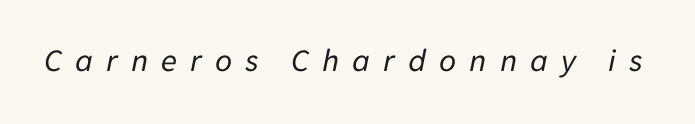
The image shows 33 px regular-weight type, italic (leaning right); set unusually wide letter spacing (+0.39 em), not underlined; low stroke contrast and a medium x-height.
